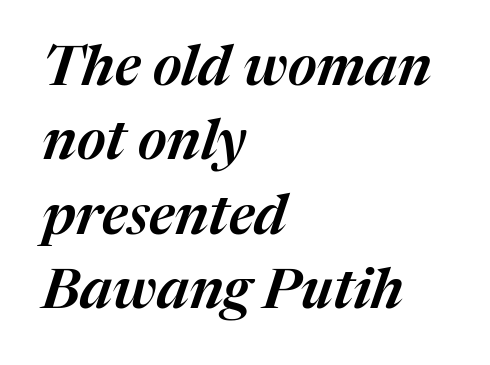
{"italic": "yes", "lean": "right", "slant_degrees": 17, "width": "normal", "stroke_contrast": "medium", "x_height": "medium", "monospaced": "no", "underline": "no", "align": "left", "line_spacing": "normal", "line_spacing_ratio": 1.33, "letter_spacing": "normal", "letter_spacing_em": 0.0, "glyph_px": 56}
